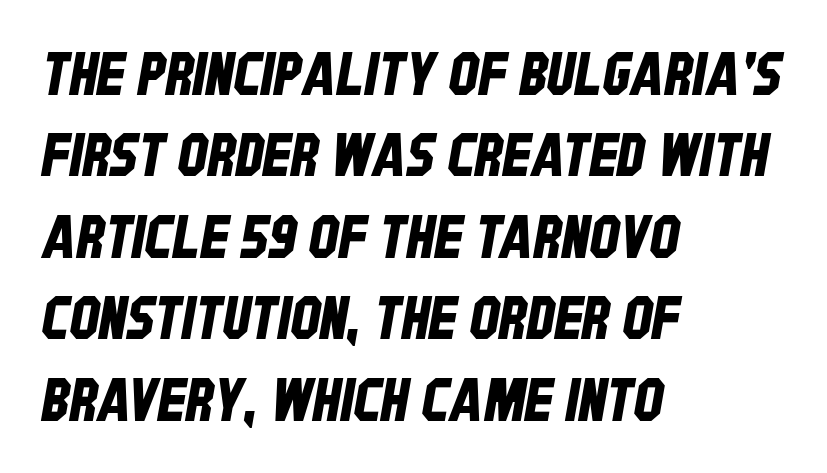
{"serif": "no", "width": "condensed", "stroke_contrast": "low", "x_height": "large", "monospaced": "no", "underline": "no", "align": "left", "line_spacing": "normal", "line_spacing_ratio": 1.38, "letter_spacing": "normal", "letter_spacing_em": 0.0, "glyph_px": 59}
